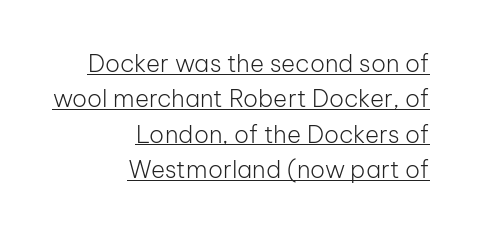
Compared with typical body copy, the letter spacing here is the same. The rendering uses the underline text-decoration. The paragraph has a hard right edge and a soft left edge. Stems here are at most as thick as an everyday book face.
